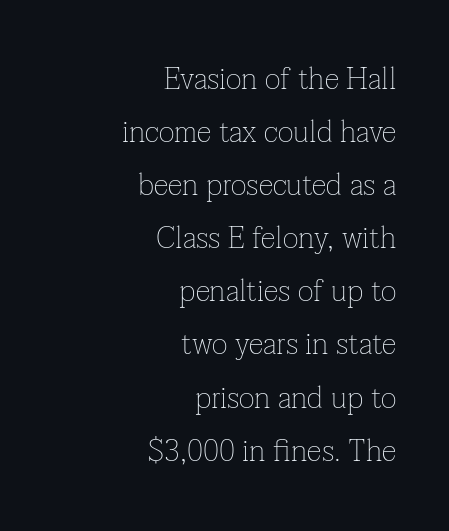
Q: Is the text bold? A: No.
Q: Is the text italic (slanted)? A: No, it is upright.
Q: Is the typeface a serif or a sans-serif typeface? A: Serif.
Q: Is the text underlined? A: No.
Q: How is the paragraph aligned? A: Right-aligned.
Q: Is the spacing between letters normal or unusually wide? A: Normal.
Q: Width (condensed, normal, or wide)? A: Normal.
Q: Stroke contrast? A: Low.
Q: x-height? A: Medium.
Q: Monospaced? A: No.
